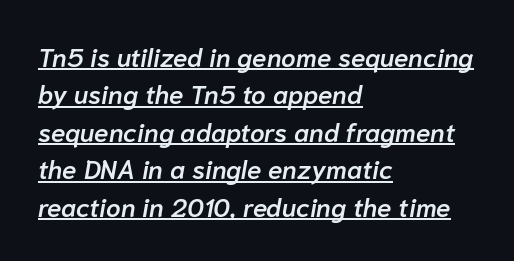
The image shows 26 px text type, italic (leaning right); set left-aligned, normal line spacing (1.44x), normal letter spacing, underlined.
